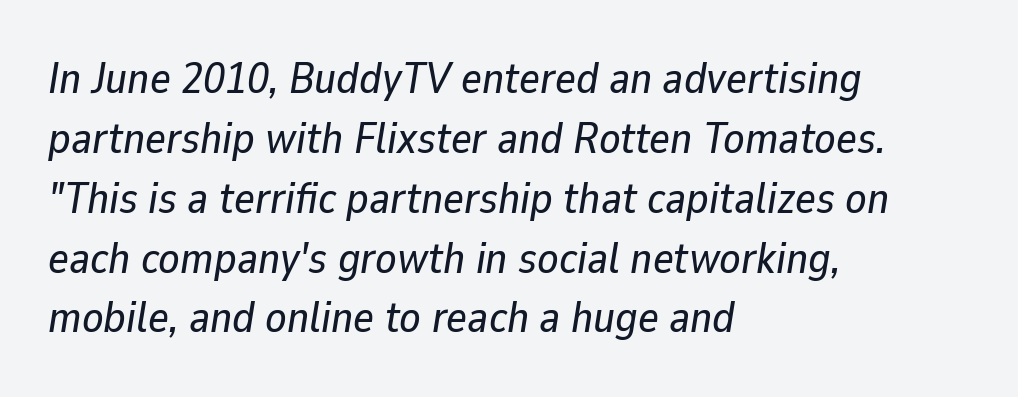
Q: Is the text italic (slanted)? A: Yes, it leans right by about 9 degrees.
Q: Is the text underlined? A: No.
Q: How is the paragraph aligned? A: Left-aligned.
Q: Is the spacing between letters normal or unusually wide? A: Normal.
Q: Is the spacing between lines tight, normal or loose? A: Normal.
Q: Width (condensed, normal, or wide)? A: Normal.
Q: Stroke contrast? A: Low.
Q: x-height? A: Medium.
Q: Monospaced? A: No.
